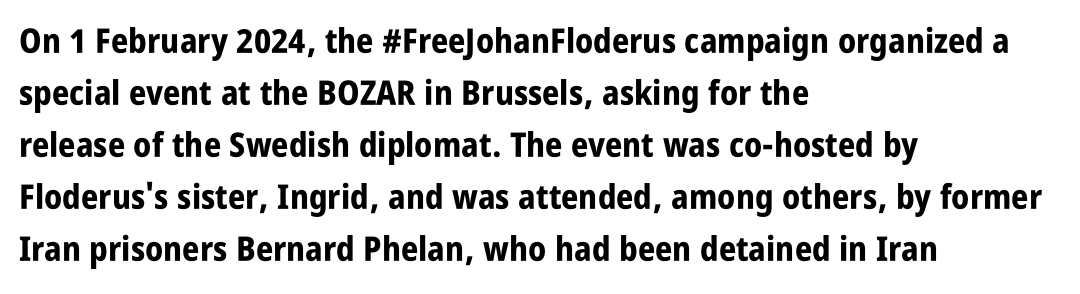
This sample uses a sans-serif face. Tracking here is standard; glyphs follow each other at the usual distance. Regular leading. The rendering uses a bold face; every stroke is thick and dark. A roman cut, with each character standing at attention.
